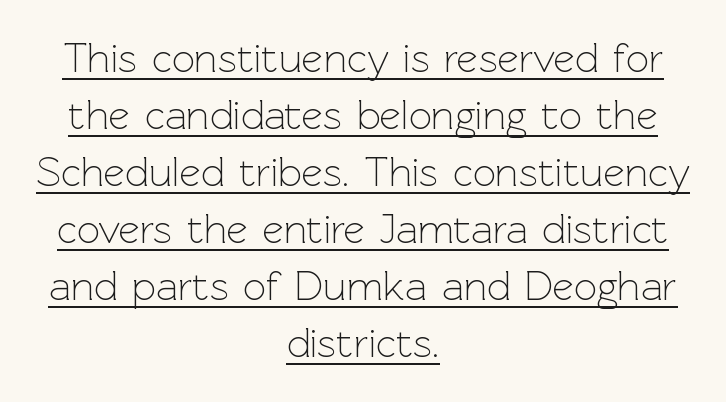
Q: Is the text bold? A: No.
Q: Is the text italic (slanted)? A: No, it is upright.
Q: Is the typeface a serif or a sans-serif typeface? A: Sans-serif.
Q: Is the text underlined? A: Yes.
Q: How is the paragraph aligned? A: Centered.
Q: Is the spacing between letters normal or unusually wide? A: Normal.
Q: Is the spacing between lines tight, normal or loose? A: Normal.
Q: Width (condensed, normal, or wide)? A: Normal.
Q: x-height? A: Medium.
Q: Monospaced? A: No.
